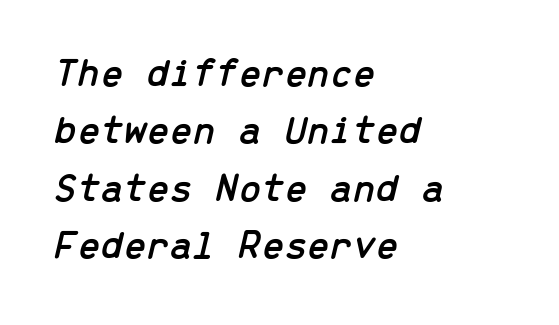
The image shows 41 px text type, italic (leaning right), monospaced; set left-aligned, normal line spacing (1.4x), normal letter spacing, not underlined; low stroke contrast and a medium x-height.
